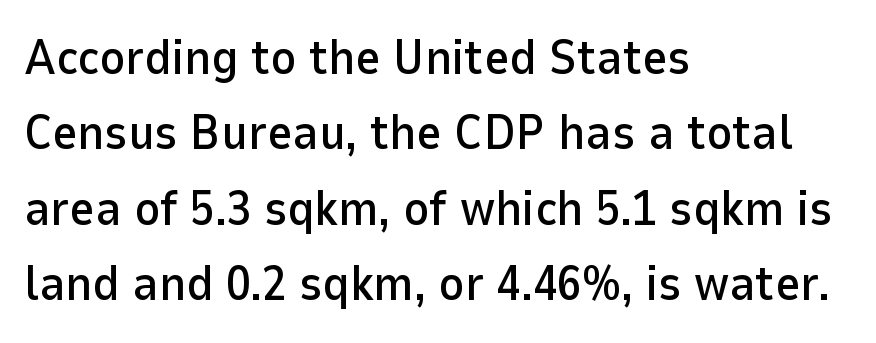
Q: Is the text italic (slanted)? A: No, it is upright.
Q: Is the typeface a serif or a sans-serif typeface? A: Sans-serif.
Q: Is the text underlined? A: No.
Q: How is the paragraph aligned? A: Left-aligned.
Q: Is the spacing between letters normal or unusually wide? A: Normal.
Q: Is the spacing between lines tight, normal or loose? A: Normal.
Q: Width (condensed, normal, or wide)? A: Normal.
Q: Stroke contrast? A: Low.
Q: x-height? A: Medium.
Q: Monospaced? A: No.
